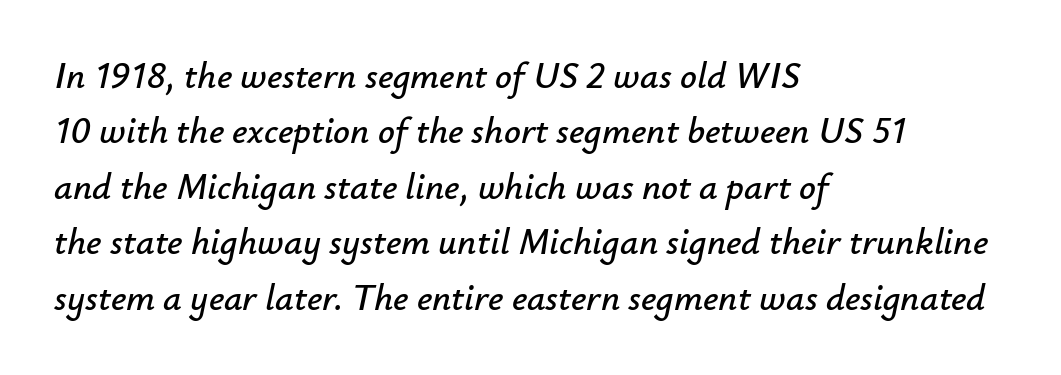
Think of a printed novel: that variable character pitch is what you see here. The lettering tilts uniformly, giving the passage an italic look. Tracking here is standard; glyphs follow each other at the usual distance. The paragraph has a hard left edge and a soft right edge. The space between consecutive lines is moderate.
